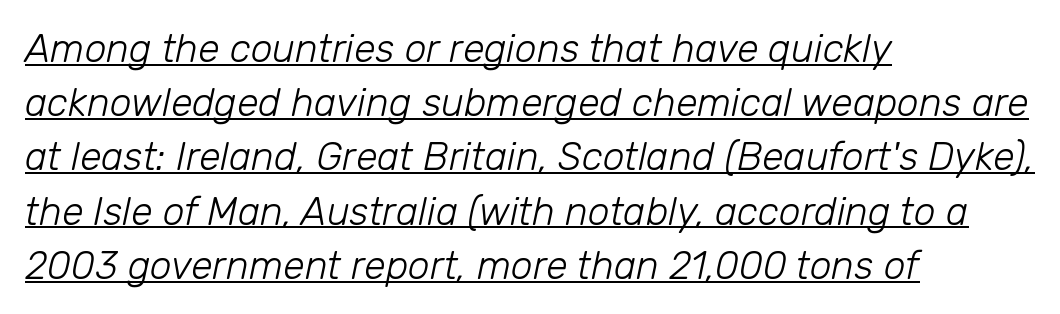
{"italic": "yes", "lean": "right", "slant_degrees": 12, "bold": "no", "weight": "light", "width": "normal", "stroke_contrast": "low", "x_height": "medium", "monospaced": "no", "underline": "yes", "align": "left", "line_spacing": "normal", "line_spacing_ratio": 1.39, "letter_spacing": "normal", "letter_spacing_em": 0.0, "glyph_px": 39}
